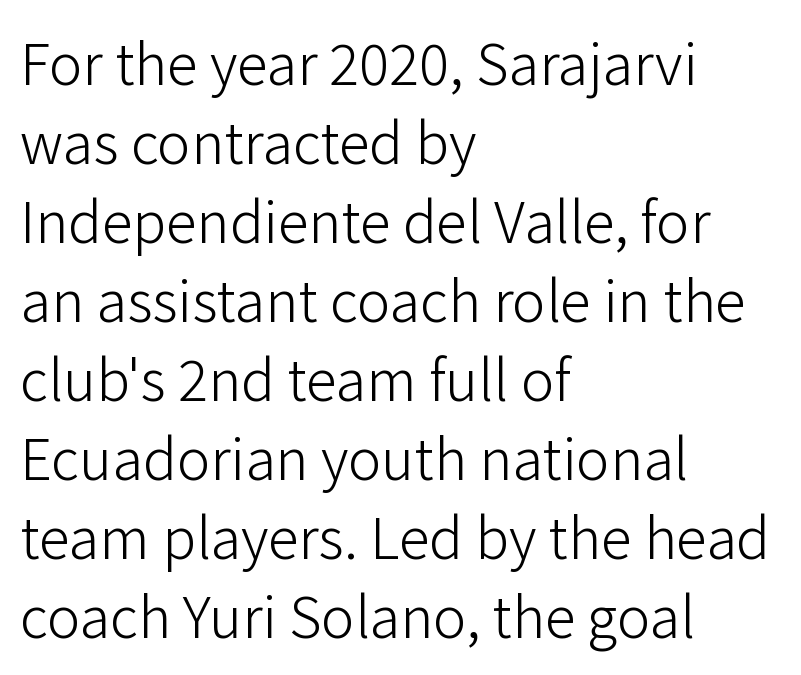
Q: Is the text bold? A: No.
Q: Is the text italic (slanted)? A: No, it is upright.
Q: Is the typeface a serif or a sans-serif typeface? A: Sans-serif.
Q: Is the text underlined? A: No.
Q: How is the paragraph aligned? A: Left-aligned.
Q: Is the spacing between letters normal or unusually wide? A: Normal.
Q: Is the spacing between lines tight, normal or loose? A: Normal.
Q: Width (condensed, normal, or wide)? A: Normal.
Q: Stroke contrast? A: Low.
Q: x-height? A: Medium.
Q: Monospaced? A: No.
